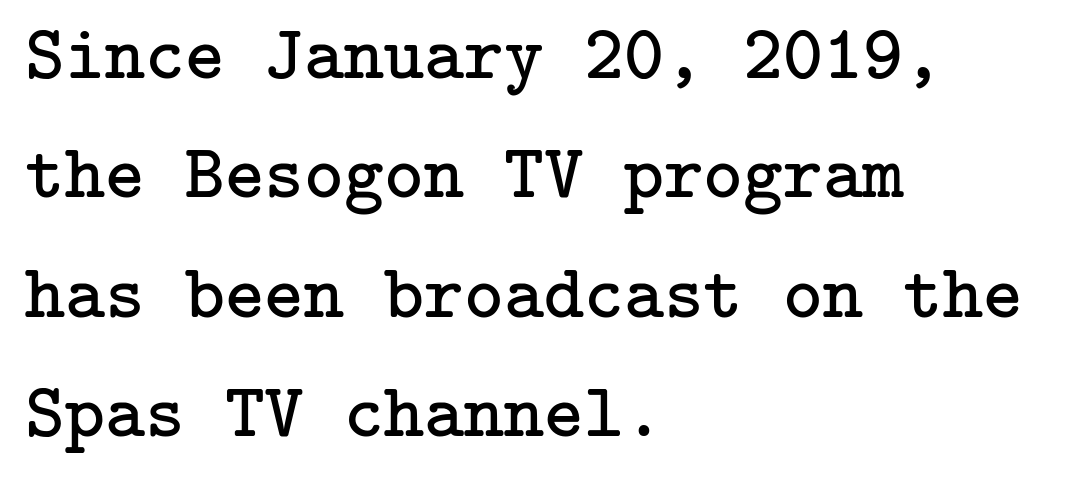
Q: Is the text bold? A: No.
Q: Is the text italic (slanted)? A: No, it is upright.
Q: Is the typeface a serif or a sans-serif typeface? A: Serif.
Q: Is the text underlined? A: No.
Q: How is the paragraph aligned? A: Left-aligned.
Q: Is the spacing between letters normal or unusually wide? A: Normal.
Q: Is the spacing between lines tight, normal or loose? A: Normal.
Q: Width (condensed, normal, or wide)? A: Normal.
Q: Stroke contrast? A: Low.
Q: x-height? A: Medium.
